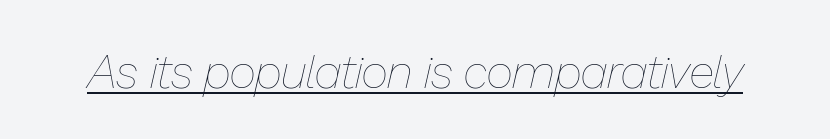
{"italic": "yes", "lean": "right", "slant_degrees": 13, "bold": "no", "weight": "thin", "width": "normal", "stroke_contrast": "low", "x_height": "medium", "monospaced": "no", "underline": "yes", "letter_spacing": "normal", "letter_spacing_em": 0.0, "glyph_px": 47}
